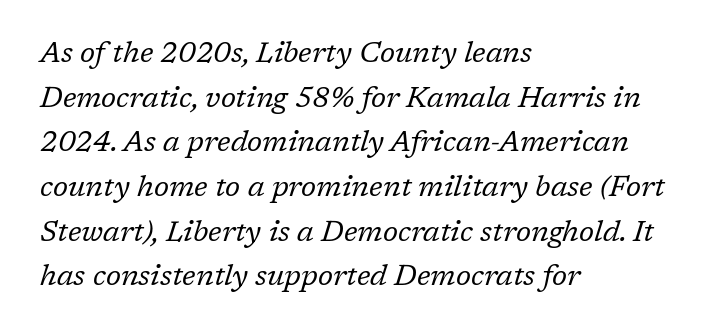
The image shows 29 px regular-weight serif type, italic (leaning right); set left-aligned, normal line spacing (1.54x), normal letter spacing, not underlined; low stroke contrast and a medium x-height.
